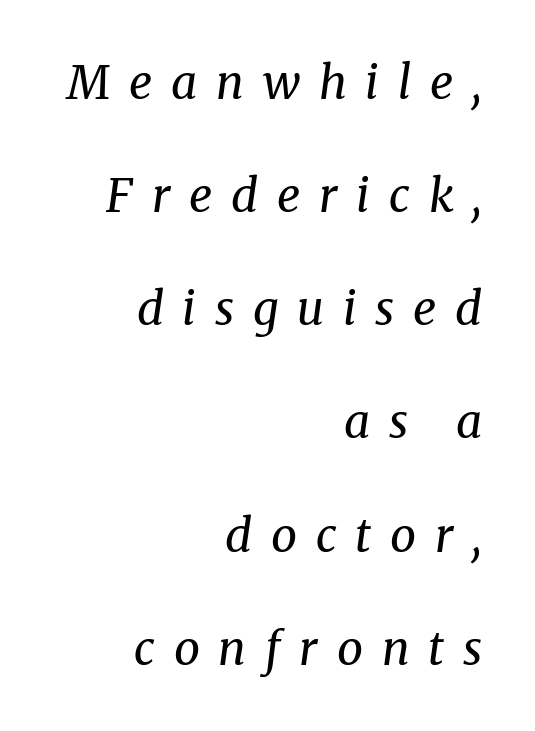
The image shows 46 px regular-weight serif type, italic (leaning right); set right-aligned, loose line spacing (2.46x), unusually wide letter spacing (+0.41 em), not underlined; medium stroke contrast and a medium x-height.
